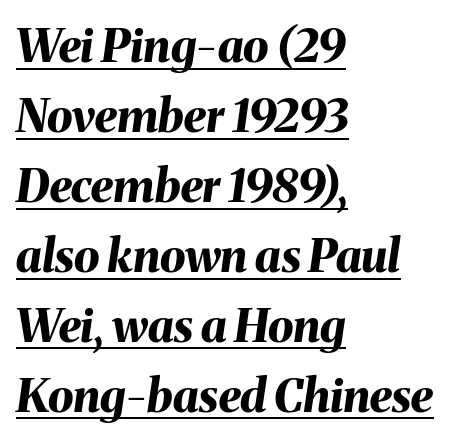
Q: Is the text bold? A: Yes.
Q: Is the text italic (slanted)? A: Yes, it leans right by about 8 degrees.
Q: Is the text underlined? A: Yes.
Q: How is the paragraph aligned? A: Left-aligned.
Q: Is the spacing between letters normal or unusually wide? A: Normal.
Q: Is the spacing between lines tight, normal or loose? A: Normal.
Q: Width (condensed, normal, or wide)? A: Normal.
Q: Stroke contrast? A: Medium.
Q: x-height? A: Medium.
Q: Monospaced? A: No.
